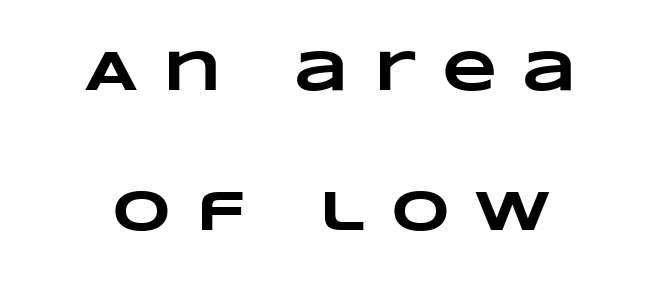
The image shows 57 px heavy, wide type; set loose line spacing (2.45x), unusually wide letter spacing (+0.45 em), not underlined; low stroke contrast and a large x-height.
